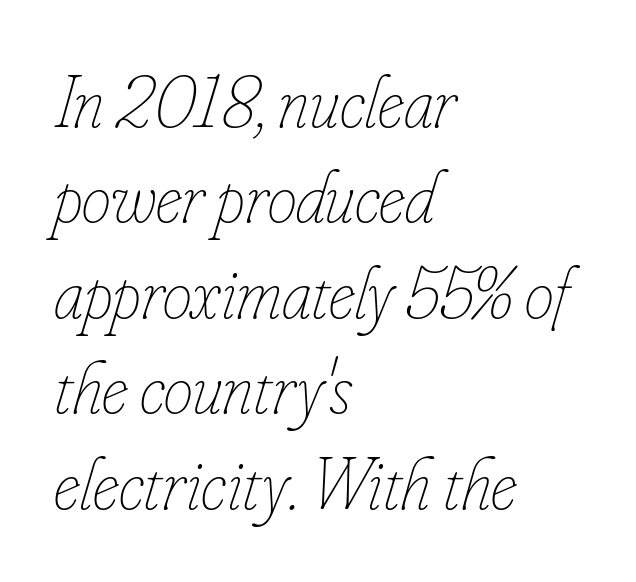
{"italic": "yes", "lean": "right", "slant_degrees": 16, "bold": "no", "weight": "thin", "width": "condensed", "stroke_contrast": "low", "x_height": "small", "monospaced": "no", "underline": "no", "align": "left", "line_spacing": "normal", "line_spacing_ratio": 1.29, "letter_spacing": "normal", "letter_spacing_em": 0.0, "glyph_px": 74}
